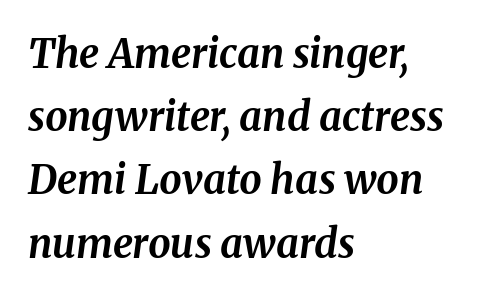
The text block is weighted toward the left margin, trailing off unevenly rightward. The passage shown is typed in a proportional face where columns would drift. Typesetter's note: full bold, strokes at maximum text heaviness. Has an underline been added? It has not. Is the type slanted? Yes — the strokes lean at a clear angle.
